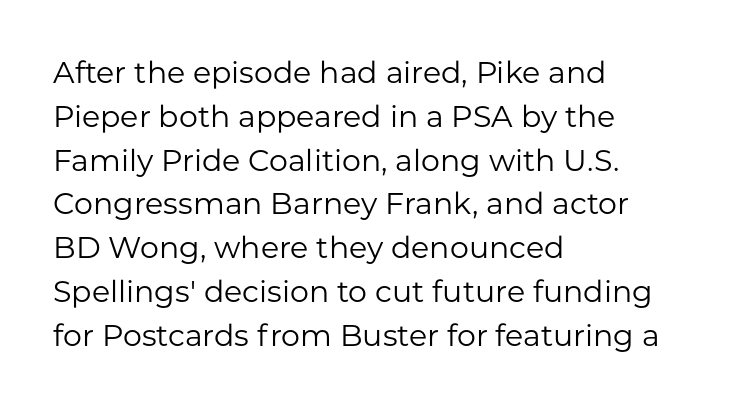
{"serif": "no", "italic": "no", "bold": "no", "weight": "regular", "width": "normal", "stroke_contrast": "low", "x_height": "medium", "monospaced": "no", "underline": "no", "align": "left", "line_spacing": "normal", "line_spacing_ratio": 1.46, "letter_spacing": "normal", "letter_spacing_em": 0.0, "glyph_px": 30}
